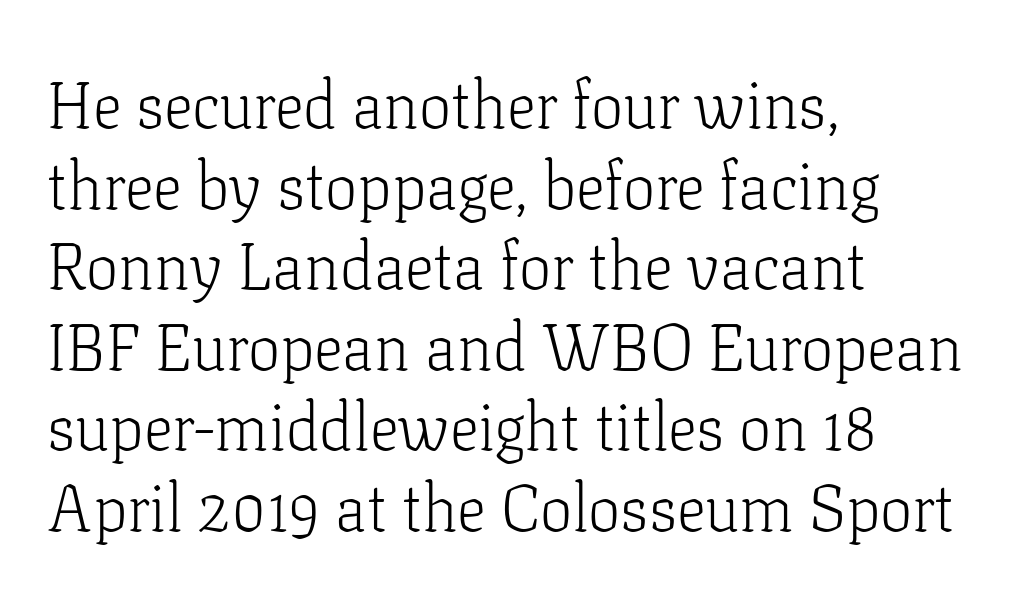
{"serif": "yes", "italic": "no", "bold": "no", "weight": "light", "width": "normal", "stroke_contrast": "low", "x_height": "medium", "monospaced": "no", "underline": "no", "align": "left", "line_spacing_ratio": 1.24, "letter_spacing": "normal", "letter_spacing_em": 0.0, "glyph_px": 65}
